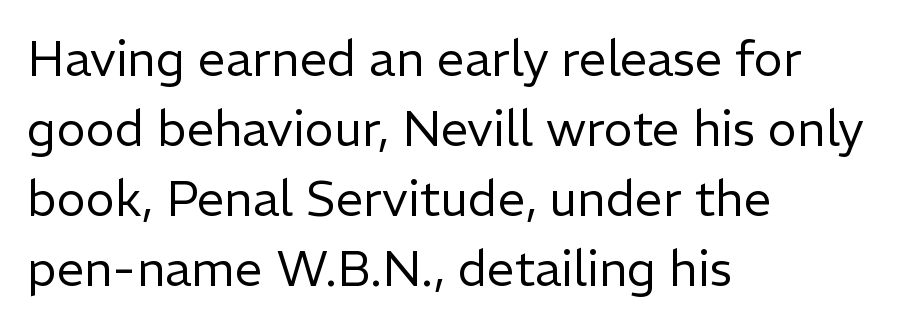
{"serif": "no", "italic": "no", "bold": "no", "weight": "regular", "width": "normal", "stroke_contrast": "low", "x_height": "medium", "monospaced": "no", "underline": "no", "align": "left", "line_spacing": "normal", "line_spacing_ratio": 1.43, "letter_spacing": "normal", "letter_spacing_em": 0.0, "glyph_px": 49}
